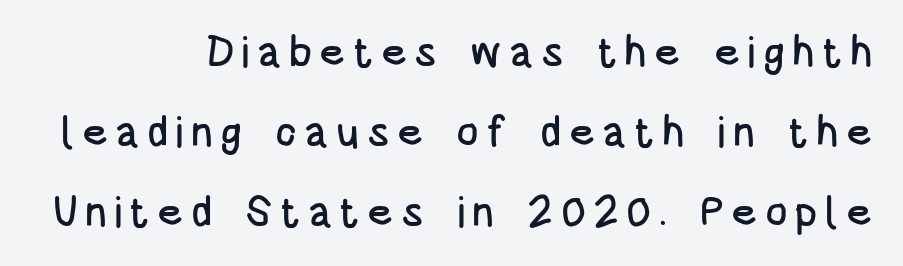
Every row of glyphs terminates at an identical x-position on the right. Notice the wide empty band between every row — that's loose leading. Spacing verdict: proportional, widths tailored to each character. Has an underline been added? It has not. Style check: upright.
